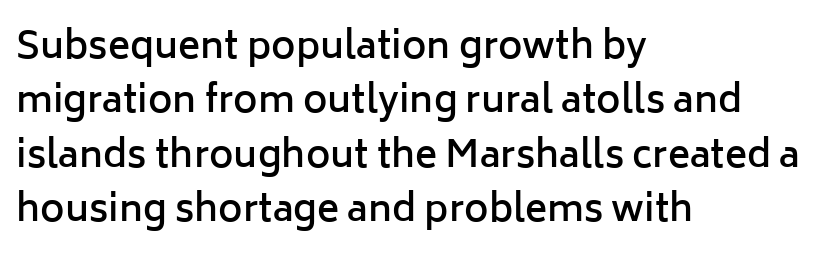
The image shows 37 px semibold sans-serif type, upright; set left-aligned, normal line spacing (1.47x), normal letter spacing, not underlined; low stroke contrast and a medium x-height.
